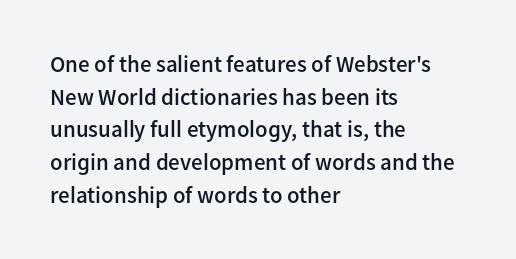
Q: Is the text bold? A: Semi-bold.
Q: Is the text italic (slanted)? A: No, it is upright.
Q: Is the text underlined? A: No.
Q: How is the paragraph aligned? A: Left-aligned.
Q: Is the spacing between letters normal or unusually wide? A: Normal.
Q: Is the spacing between lines tight, normal or loose? A: Normal.
